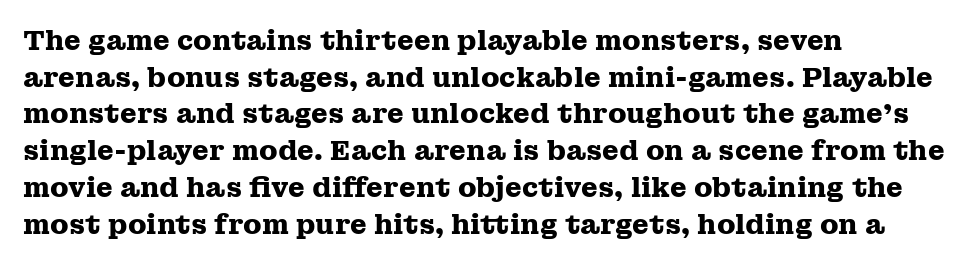
{"italic": "no", "bold": "yes", "underline": "no", "align": "left", "line_spacing": "normal", "line_spacing_ratio": 1.36, "letter_spacing": "normal", "letter_spacing_em": 0.0, "glyph_px": 27}
